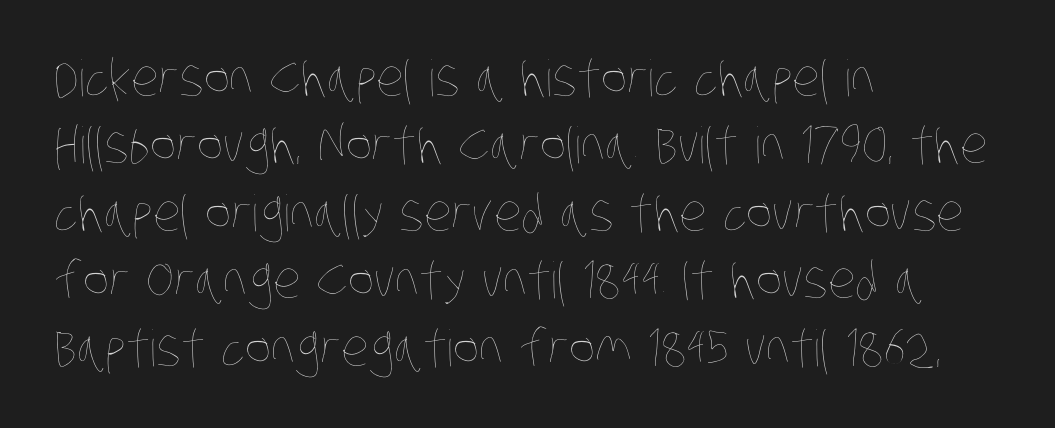
The text block is weighted toward the left margin, trailing off unevenly rightward. Descenders are the only things crossing below the line. The letters advance in unequal steps, a hallmark of proportional type. Students, observe: this is what conventionally led text looks like. The font is comparable to plain body text, perhaps lighter.
